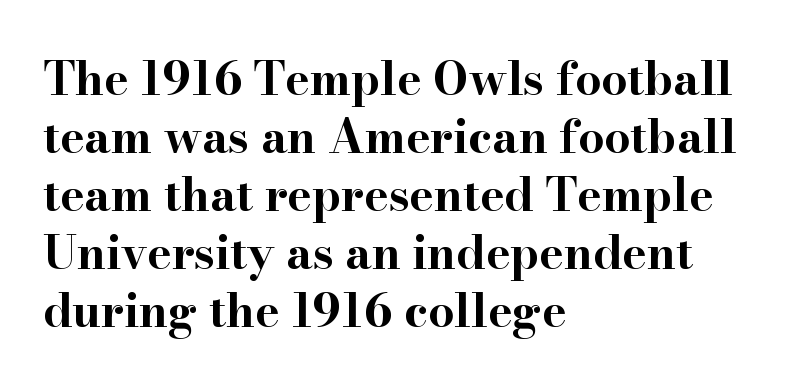
In terms of leading, this rendering sits right in the middle. The glyphs are unaccompanied by any horizontal stroke below them. Proportional: the letters do not fall into vertical columns. The font is running at its bold setting. Style check: upright. The compositor pushed each line to the left boundary.
